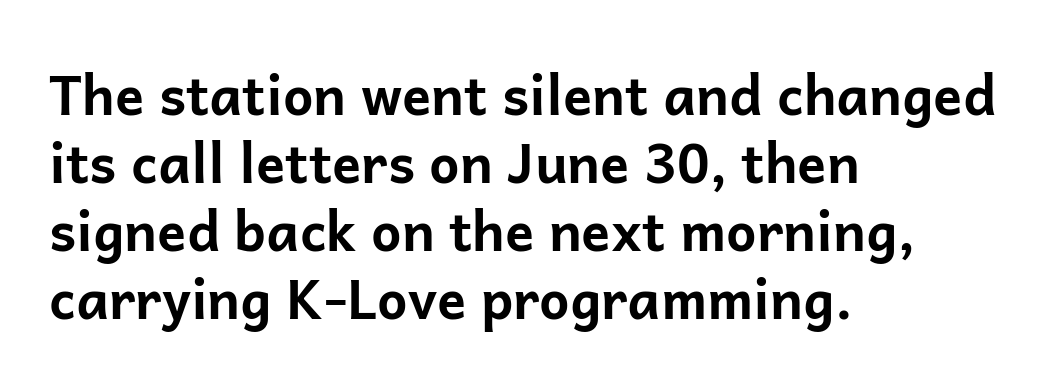
Q: Is the text bold? A: Yes.
Q: Is the text italic (slanted)? A: No, it is upright.
Q: Is the typeface a serif or a sans-serif typeface? A: Sans-serif.
Q: Is the text underlined? A: No.
Q: How is the paragraph aligned? A: Left-aligned.
Q: Is the spacing between letters normal or unusually wide? A: Normal.
Q: Is the spacing between lines tight, normal or loose? A: Normal.
Q: Width (condensed, normal, or wide)? A: Normal.
Q: Stroke contrast? A: Low.
Q: x-height? A: Medium.
Q: Monospaced? A: No.
